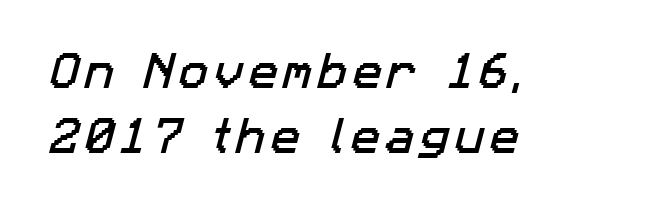
{"serif": "no", "width": "normal", "stroke_contrast": "low", "x_height": "medium", "monospaced": "no", "underline": "no", "align": "left", "line_spacing": "normal", "line_spacing_ratio": 1.67, "glyph_px": 39}
